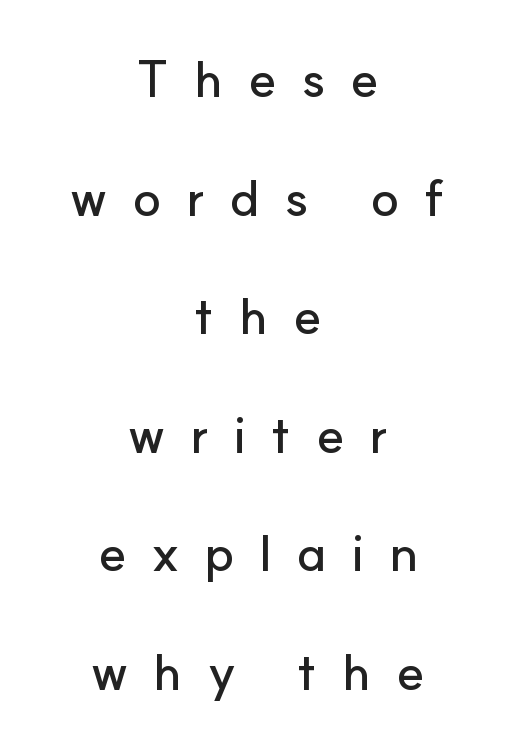
If you folded the block vertically in half, each line would mirror itself in length. Font category for this specimen: sans-serif. The type sits square on the baseline with zero lean. The rendering inserts visible extra space after every character.
